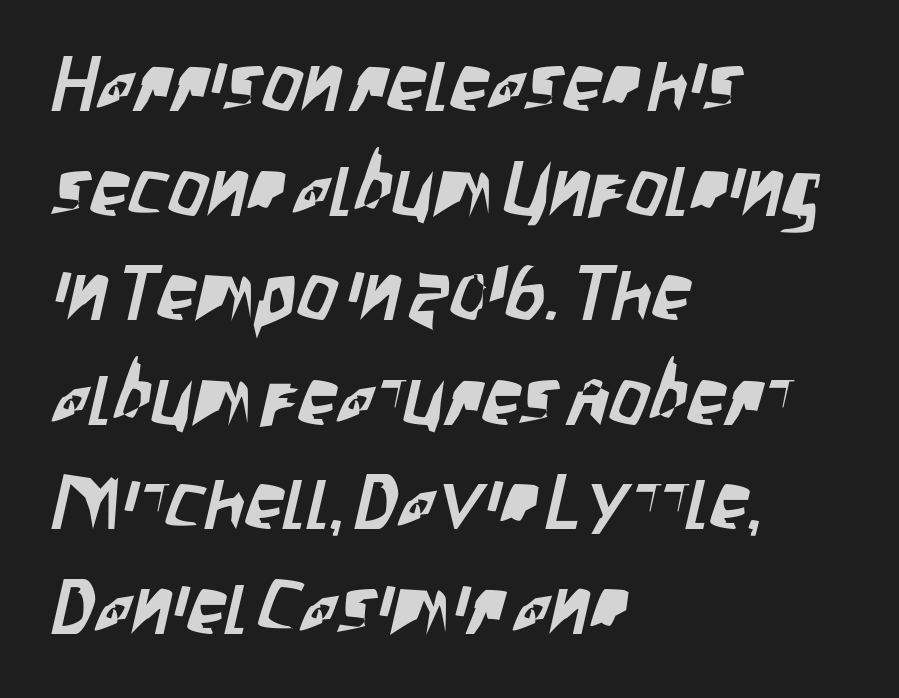
{"serif": "no", "width": "condensed", "stroke_contrast": "low", "x_height": "large", "monospaced": "no", "underline": "no", "align": "left", "line_spacing": "normal", "line_spacing_ratio": 1.34, "letter_spacing": "normal", "letter_spacing_em": 0.0, "glyph_px": 78}
